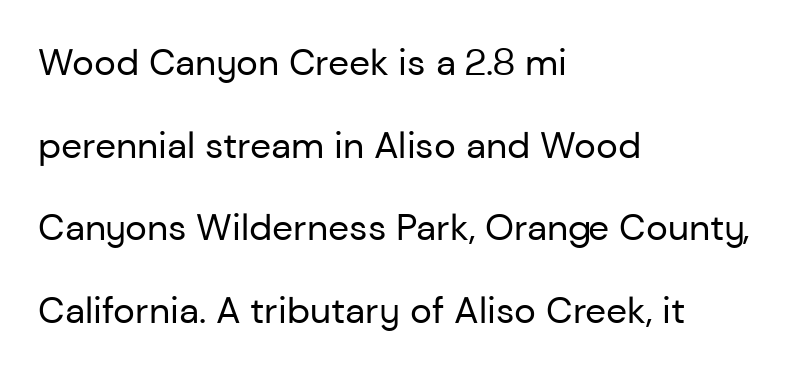
{"serif": "no", "italic": "no", "bold": "no", "weight": "regular", "width": "normal", "stroke_contrast": "low", "x_height": "medium", "monospaced": "no", "underline": "no", "align": "left", "line_spacing": "loose", "line_spacing_ratio": 2.23, "letter_spacing": "normal", "letter_spacing_em": 0.0, "glyph_px": 37}
